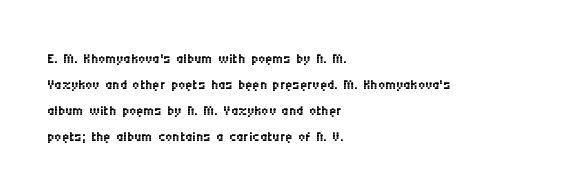
Q: Is the text bold? A: No.
Q: Is the text italic (slanted)? A: No, it is upright.
Q: Is the text underlined? A: No.
Q: How is the paragraph aligned? A: Left-aligned.
Q: Is the spacing between letters normal or unusually wide? A: Normal.
Q: Is the spacing between lines tight, normal or loose? A: Normal.
